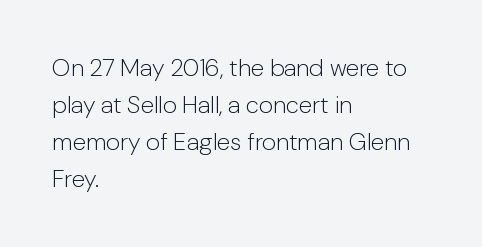
Vertical strokes here are truly vertical. Every row of glyphs begins at an identical x-position on the left. Between one letter and the next there's only the usual sliver of space. Only glyphs here, with clear space below each row.
